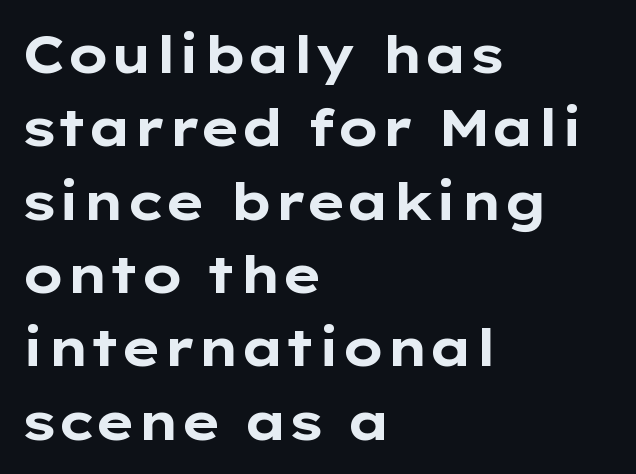
The image shows 52 px bold, wide sans-serif type, upright; set left-aligned, normal line spacing (1.41x), normal letter spacing, not underlined; low stroke contrast and a medium x-height.
